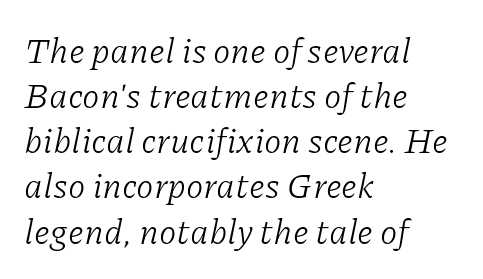
Q: Is the text bold? A: No.
Q: Is the text italic (slanted)? A: Yes, it leans right by about 11 degrees.
Q: Is the typeface a serif or a sans-serif typeface? A: Serif.
Q: Is the text underlined? A: No.
Q: How is the paragraph aligned? A: Left-aligned.
Q: Is the spacing between letters normal or unusually wide? A: Normal.
Q: Is the spacing between lines tight, normal or loose? A: Normal.
Q: Width (condensed, normal, or wide)? A: Normal.
Q: Stroke contrast? A: Low.
Q: x-height? A: Medium.
Q: Monospaced? A: No.
